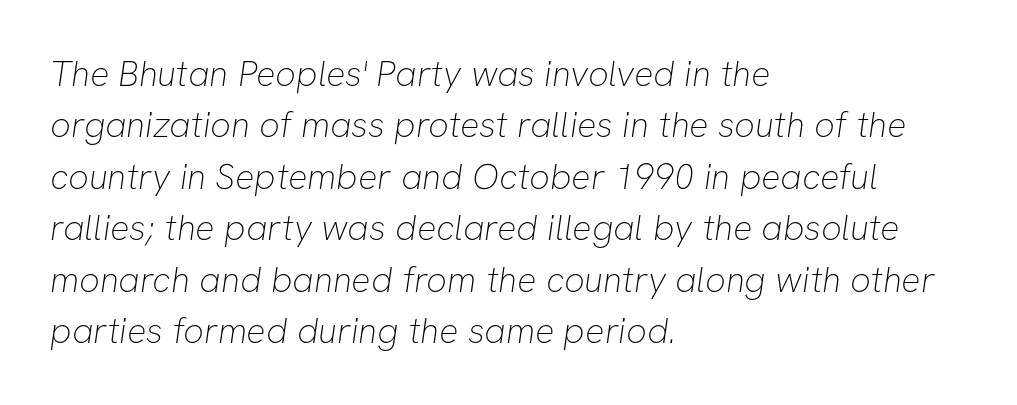
Students, note that the glyphs here touch the page at normal intervals. Just letters on the line, the space beneath them empty. This is sans-serif lettering, the kind often seen on screens and signage. Stroke thickness stays within the range of a standard reading face or lighter. The rendering anchors every line to the left-hand side.
